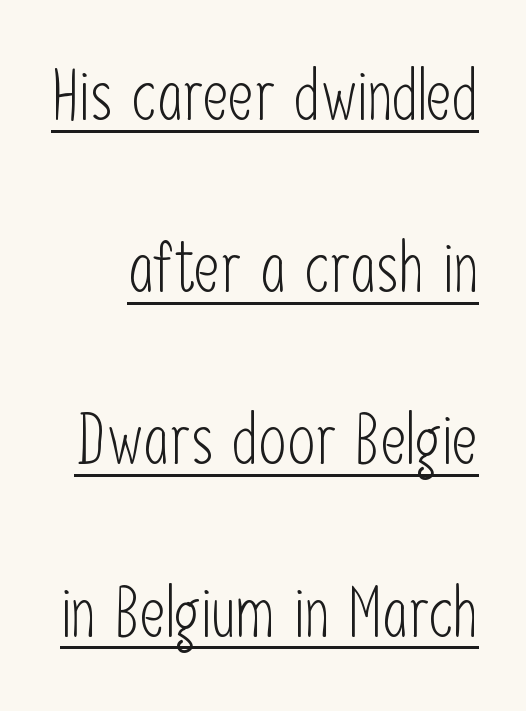
{"serif": "no", "italic": "no", "bold": "no", "weight": "light", "width": "condensed", "stroke_contrast": "low", "x_height": "medium", "monospaced": "no", "underline": "yes", "line_spacing": "loose", "line_spacing_ratio": 2.46, "letter_spacing": "normal", "letter_spacing_em": 0.0, "glyph_px": 70}
